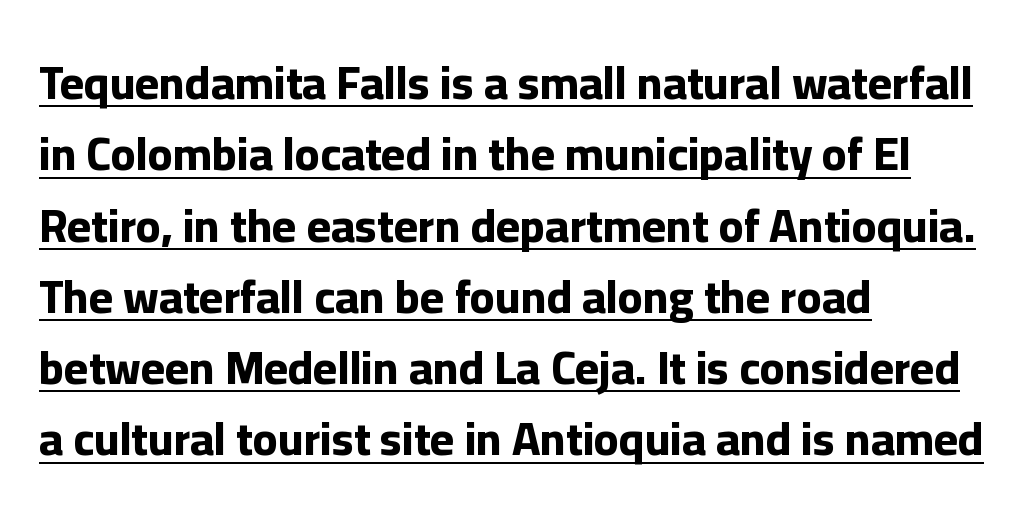
The image shows 46 px bold sans-serif type, upright; set left-aligned, normal line spacing (1.55x), normal letter spacing, underlined; low stroke contrast and a medium x-height.
